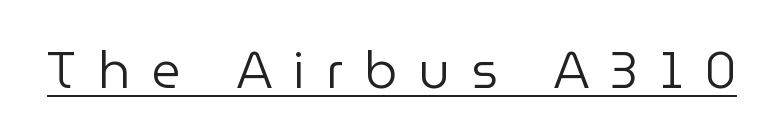
Are there feet on the stems? There aren't — it's a sans. This sample uses expanded letter spacing, leaving extra air between glyphs. The passage shown is not bold in any degree. This is roman type, the default non-slanted kind. Looks like someone drew a line under every word here. Proportional: the letters do not fall into vertical columns.
